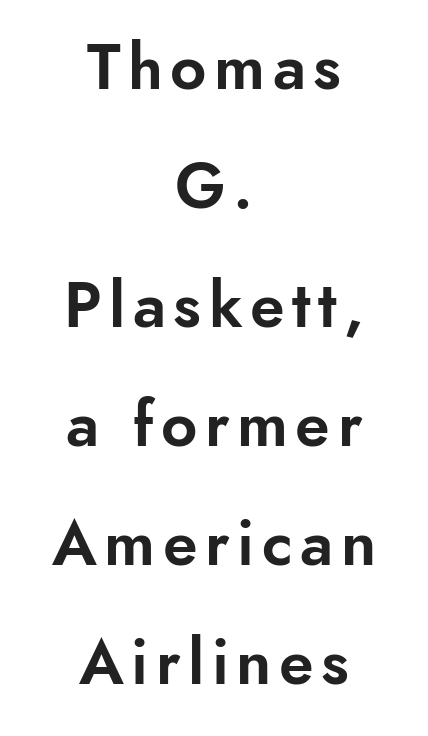
Q: Is the text italic (slanted)? A: No, it is upright.
Q: Is the typeface a serif or a sans-serif typeface? A: Sans-serif.
Q: Is the text underlined? A: No.
Q: How is the paragraph aligned? A: Centered.
Q: Width (condensed, normal, or wide)? A: Normal.
Q: Stroke contrast? A: Low.
Q: x-height? A: Small.
Q: Monospaced? A: No.
